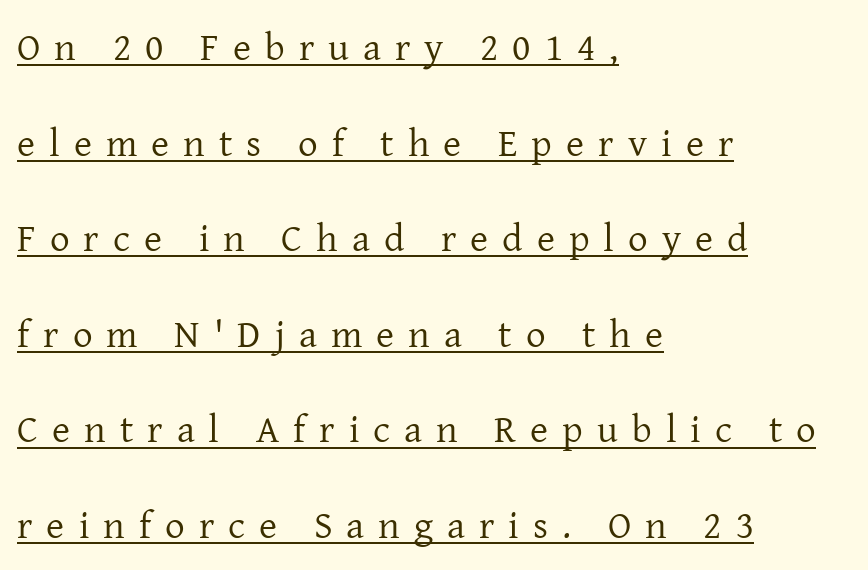
Q: Is the text bold? A: No.
Q: Is the text italic (slanted)? A: No, it is upright.
Q: Is the typeface a serif or a sans-serif typeface? A: Serif.
Q: Is the text underlined? A: Yes.
Q: How is the paragraph aligned? A: Left-aligned.
Q: Is the spacing between letters normal or unusually wide? A: Unusually wide.
Q: Is the spacing between lines tight, normal or loose? A: Loose.
Q: Width (condensed, normal, or wide)? A: Normal.
Q: Stroke contrast? A: Low.
Q: x-height? A: Medium.
Q: Monospaced? A: No.
